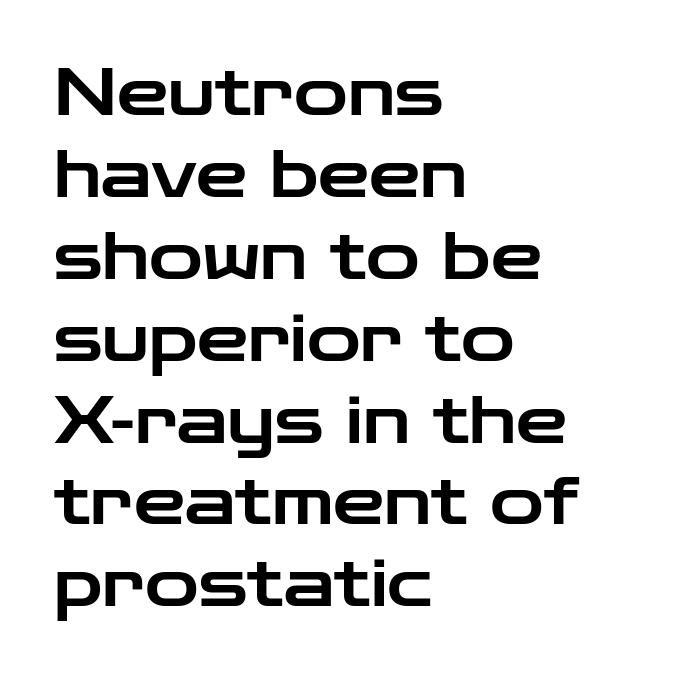
The image shows 65 px wide sans-serif type, upright; set left-aligned, normal line spacing (1.26x), normal letter spacing, not underlined; low stroke contrast and a medium x-height.
